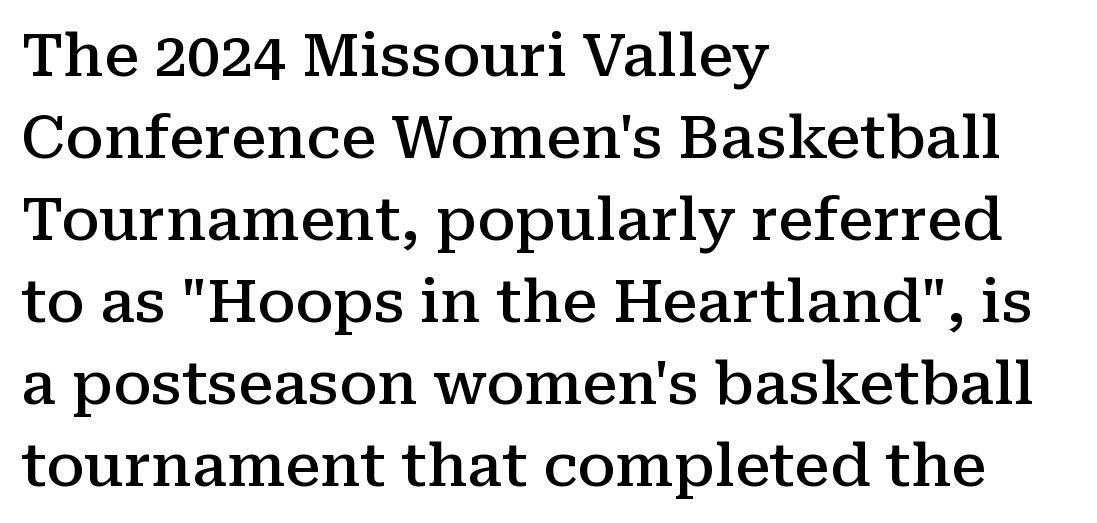
Its strokes are somewhat broadened, the hallmark of semibold type. The passage shown is typed in a proportional face where columns would drift. Has an underline been added? It has not. The line texture is even and compact thanks to regular tracking.
